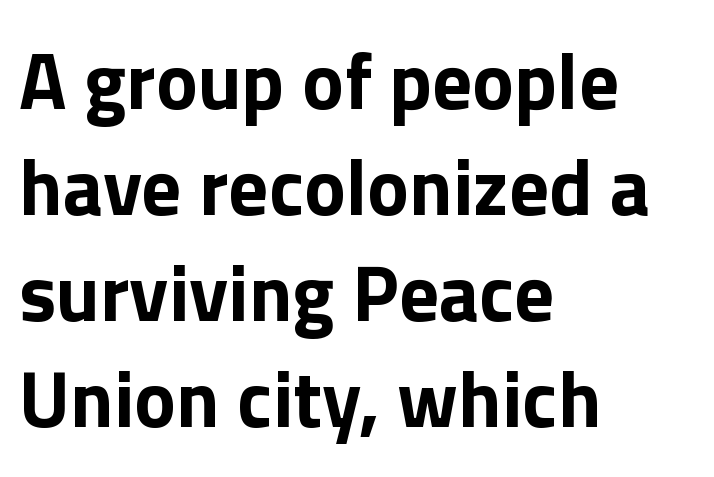
{"serif": "no", "italic": "no", "bold": "yes", "weight": "bold", "width": "normal", "x_height": "medium", "monospaced": "no", "underline": "no", "align": "left", "line_spacing": "normal", "line_spacing_ratio": 1.34, "letter_spacing": "normal", "letter_spacing_em": 0.0, "glyph_px": 79}
